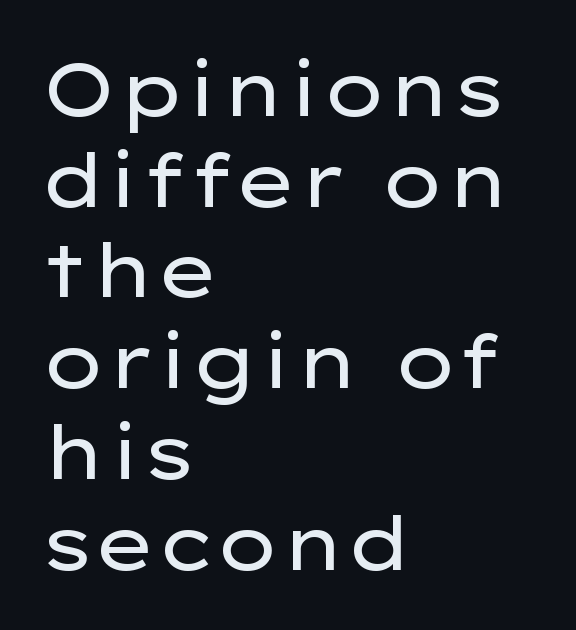
{"serif": "no", "italic": "no", "bold": "no", "weight": "regular", "width": "wide", "stroke_contrast": "low", "x_height": "medium", "monospaced": "no", "underline": "no", "align": "left", "line_spacing_ratio": 1.21, "letter_spacing": "normal", "letter_spacing_em": 0.0, "glyph_px": 75}
